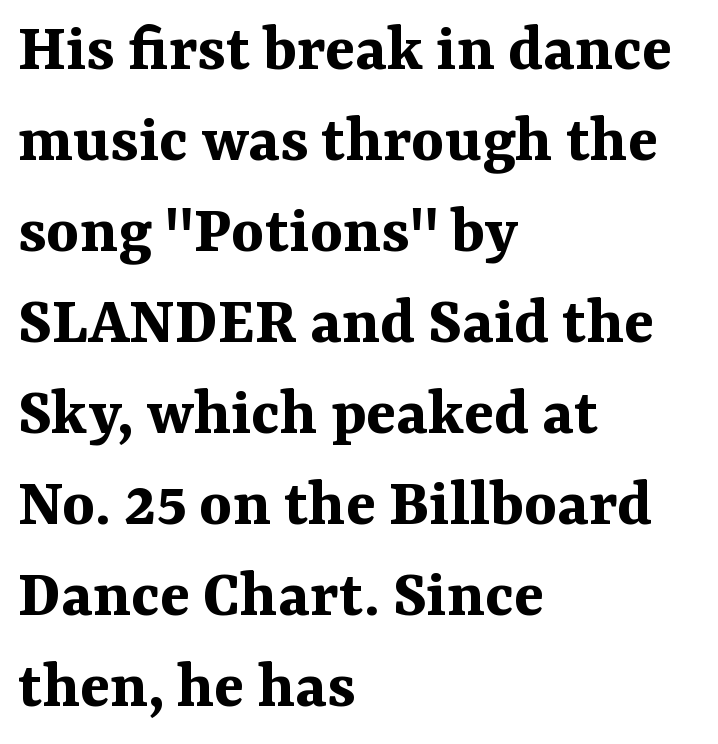
Q: Is the text bold? A: Yes.
Q: Is the text italic (slanted)? A: No, it is upright.
Q: Is the typeface a serif or a sans-serif typeface? A: Serif.
Q: Is the text underlined? A: No.
Q: How is the paragraph aligned? A: Left-aligned.
Q: Is the spacing between letters normal or unusually wide? A: Normal.
Q: Is the spacing between lines tight, normal or loose? A: Normal.
Q: Width (condensed, normal, or wide)? A: Normal.
Q: Stroke contrast? A: Medium.
Q: x-height? A: Medium.
Q: Monospaced? A: No.
